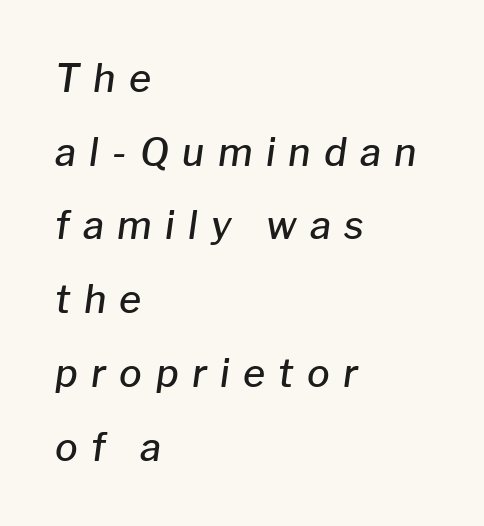
{"italic": "yes", "lean": "right", "slant_degrees": 8, "bold": "semi", "weight": "semibold", "width": "normal", "stroke_contrast": "low", "x_height": "medium", "monospaced": "no", "underline": "no", "align": "left", "line_spacing": "loose", "line_spacing_ratio": 1.94, "letter_spacing": "wide", "letter_spacing_em": 0.35, "glyph_px": 38}
